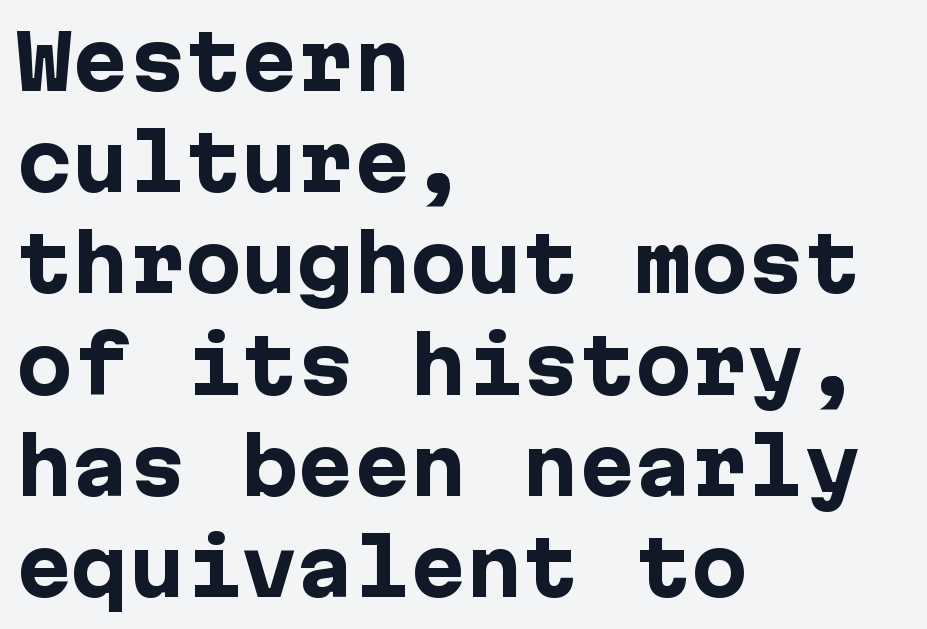
{"serif": "no", "italic": "no", "bold": "yes", "weight": "heavy", "width": "normal", "stroke_contrast": "low", "x_height": "medium", "underline": "no", "align": "left", "line_spacing": "normal", "line_spacing_ratio": 1.35, "letter_spacing": "normal", "letter_spacing_em": 0.0, "glyph_px": 75}
